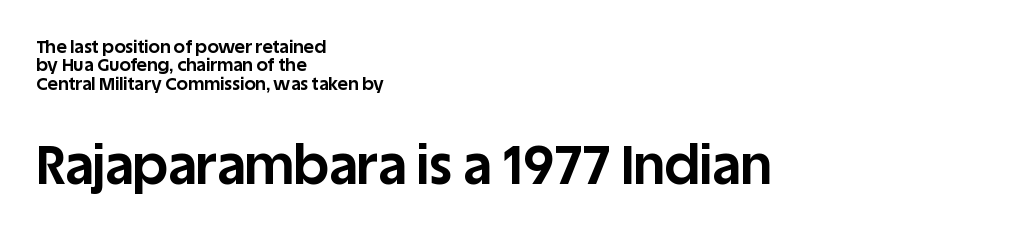
Q: Is the text bold? A: Yes.
Q: Is the text italic (slanted)? A: No, it is upright.
Q: Is the typeface a serif or a sans-serif typeface? A: Sans-serif.
Q: Is the text underlined? A: No.
Q: How is the paragraph aligned? A: Left-aligned.
Q: Is the spacing between letters normal or unusually wide? A: Normal.
Q: Is the spacing between lines tight, normal or loose? A: Tight.
Q: Which block of text is set in a larger size, the first (top) or the second (bottom)? A: The second (bottom) one.
Q: Width (condensed, normal, or wide)? A: Normal.
Q: Stroke contrast? A: Low.
Q: x-height? A: Large.
Q: Monospaced? A: No.
